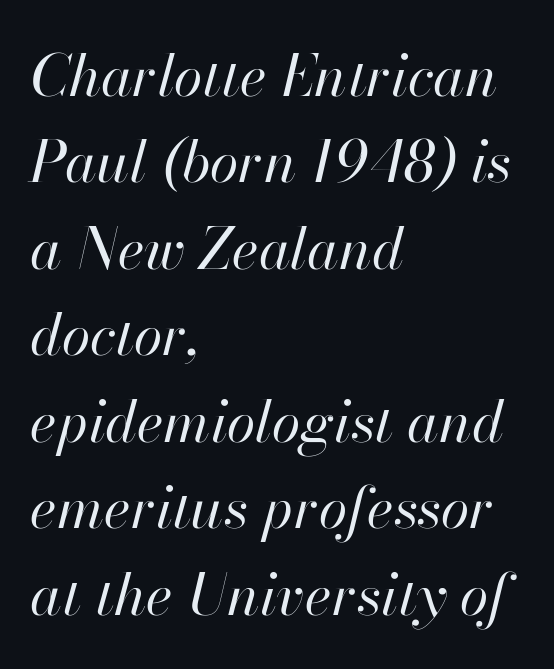
Q: Is the text bold? A: No.
Q: Is the text italic (slanted)? A: Yes, it leans right by about 13 degrees.
Q: Is the text underlined? A: No.
Q: How is the paragraph aligned? A: Left-aligned.
Q: Is the spacing between letters normal or unusually wide? A: Normal.
Q: Is the spacing between lines tight, normal or loose? A: Normal.
Q: Width (condensed, normal, or wide)? A: Normal.
Q: Stroke contrast? A: High.
Q: x-height? A: Small.
Q: Monospaced? A: No.
